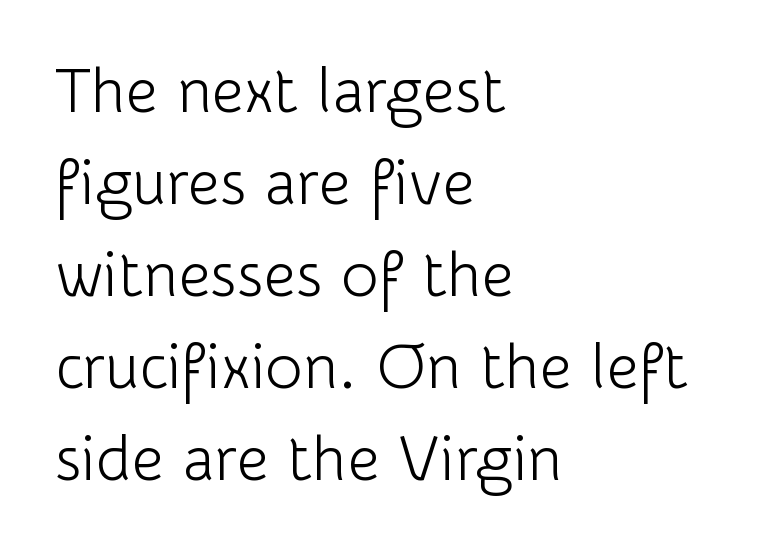
The image shows 63 px light sans-serif type, upright; set left-aligned, normal line spacing (1.46x), normal letter spacing, not underlined; low stroke contrast and a medium x-height.
